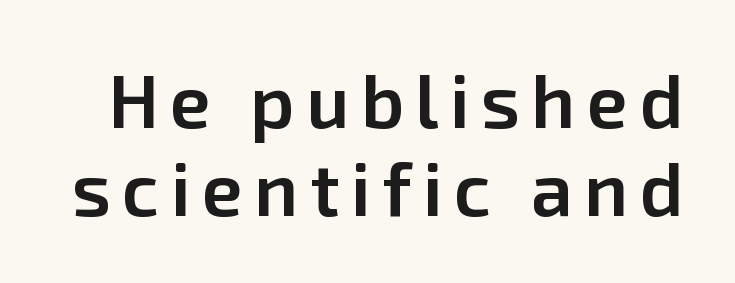
Q: Is the text bold? A: Semi-bold.
Q: Is the text italic (slanted)? A: No, it is upright.
Q: Is the typeface a serif or a sans-serif typeface? A: Sans-serif.
Q: Is the text underlined? A: No.
Q: Width (condensed, normal, or wide)? A: Normal.
Q: Stroke contrast? A: Low.
Q: x-height? A: Medium.
Q: Monospaced? A: No.
